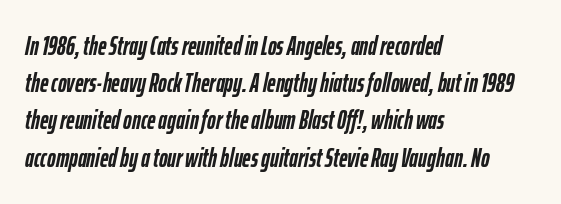
Summary of vertical rhythm: regular, with standard interline spacing. This rendering uses left alignment, leaving the right contour irregular. Compared with ordinary roman type, these characters are visibly tilted. Between one letter and the next there's only the usual sliver of space. Stroke thickness is high; the sample reads as a true bold. The words here are not underlined.
